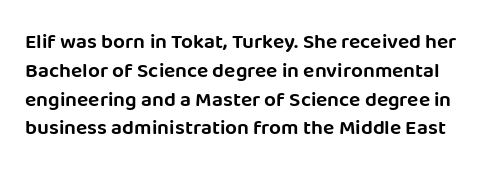
{"italic": "no", "underline": "no", "line_spacing": "normal", "line_spacing_ratio": 1.37, "letter_spacing": "normal", "letter_spacing_em": 0.0, "glyph_px": 21}
